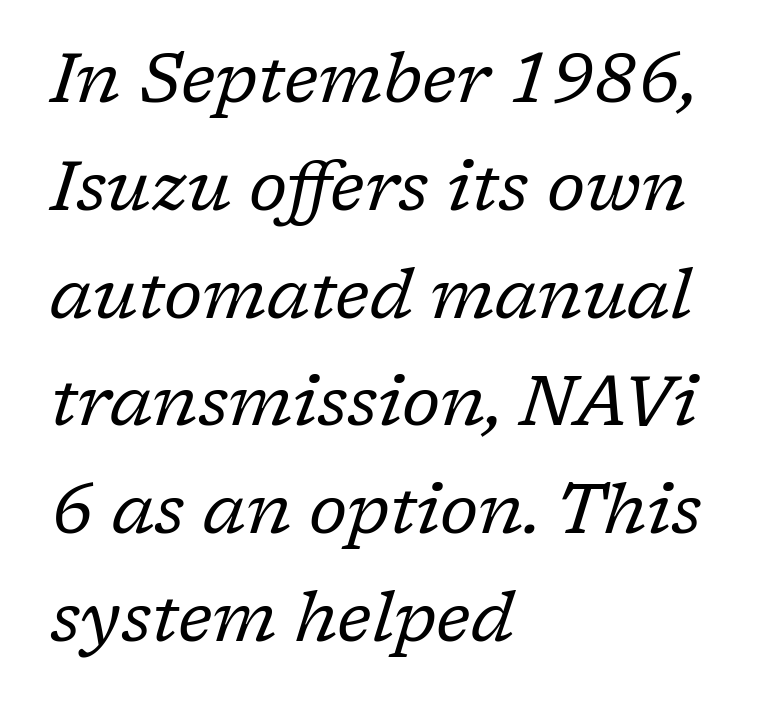
This is oblique type, the kind used for emphasis or titles. Font category for this specimen: serif. No word sits above an underline. Spacing verdict: proportional, widths tailored to each character. A typesetter would call this zero additional tracking. The strokes carry an ordinary text weight at most.
